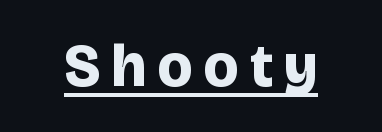
{"serif": "no", "italic": "no", "bold": "yes", "weight": "bold", "width": "normal", "stroke_contrast": "low", "x_height": "large", "monospaced": "no", "underline": "yes", "glyph_px": 61}
